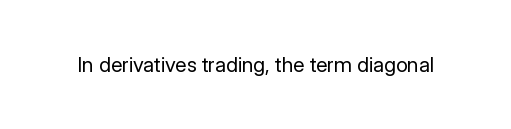
{"italic": "no", "bold": "no", "underline": "no", "letter_spacing": "normal", "letter_spacing_em": 0.0, "glyph_px": 21}
